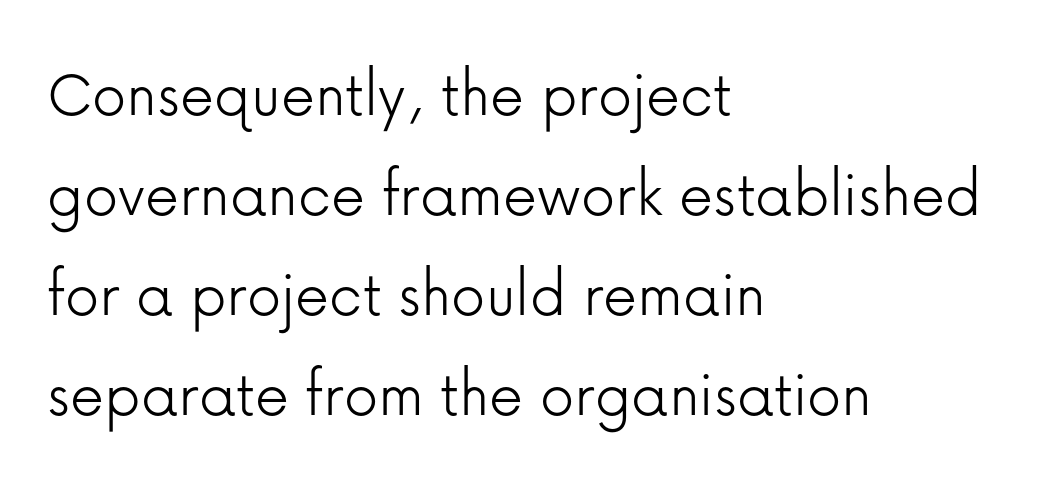
{"serif": "no", "italic": "no", "bold": "no", "weight": "light", "width": "normal", "stroke_contrast": "low", "x_height": "medium", "monospaced": "no", "underline": "no", "align": "left", "line_spacing": "normal", "line_spacing_ratio": 1.47, "letter_spacing": "normal", "letter_spacing_em": 0.0, "glyph_px": 68}
